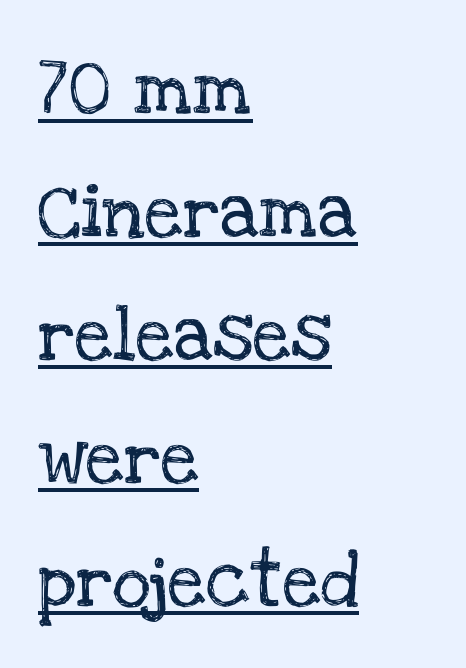
The image shows 54 px serif type, upright; set left-aligned, loose line spacing (2.28x), normal letter spacing, underlined; low stroke contrast and a large x-height.
